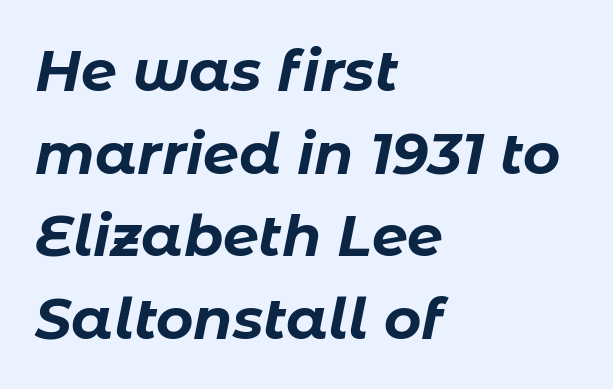
The image shows 57 px bold type, italic (leaning right); set left-aligned, normal line spacing (1.45x), normal letter spacing, not underlined; low stroke contrast and a medium x-height.
